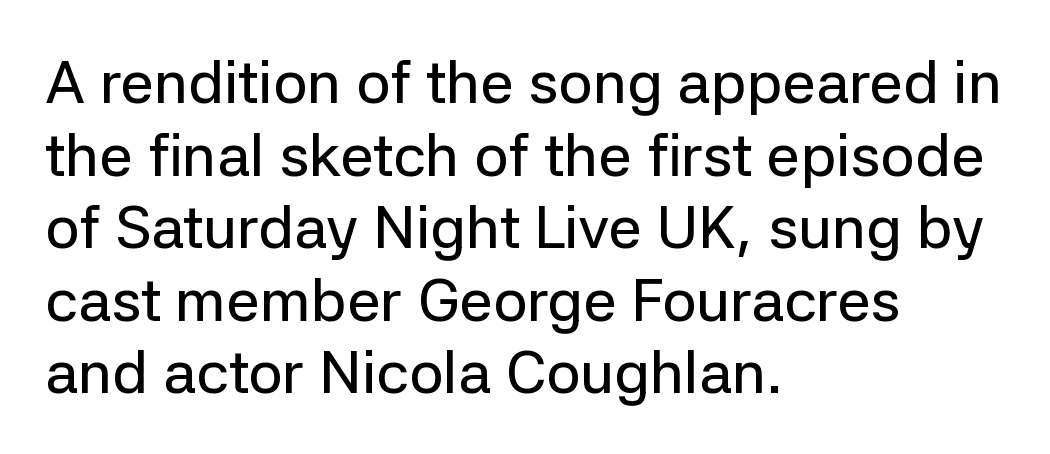
Q: Is the text italic (slanted)? A: No, it is upright.
Q: Is the typeface a serif or a sans-serif typeface? A: Sans-serif.
Q: Is the text underlined? A: No.
Q: How is the paragraph aligned? A: Left-aligned.
Q: Is the spacing between letters normal or unusually wide? A: Normal.
Q: Width (condensed, normal, or wide)? A: Normal.
Q: Stroke contrast? A: Low.
Q: x-height? A: Medium.
Q: Monospaced? A: No.
